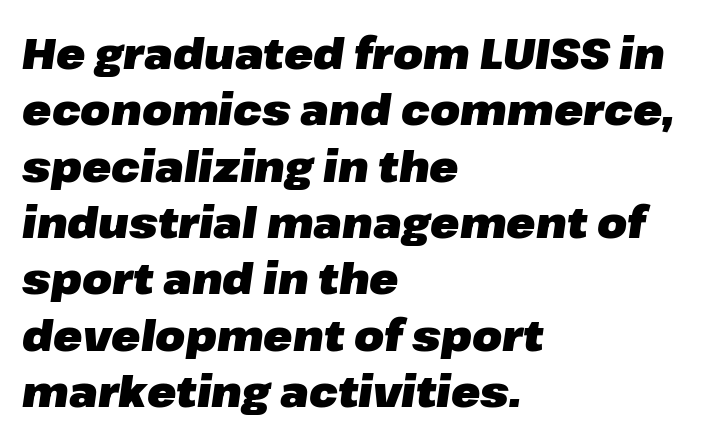
The image shows 43 px heavy type, italic (leaning right); set left-aligned, normal line spacing (1.31x), normal letter spacing, not underlined; low stroke contrast and a medium x-height.
